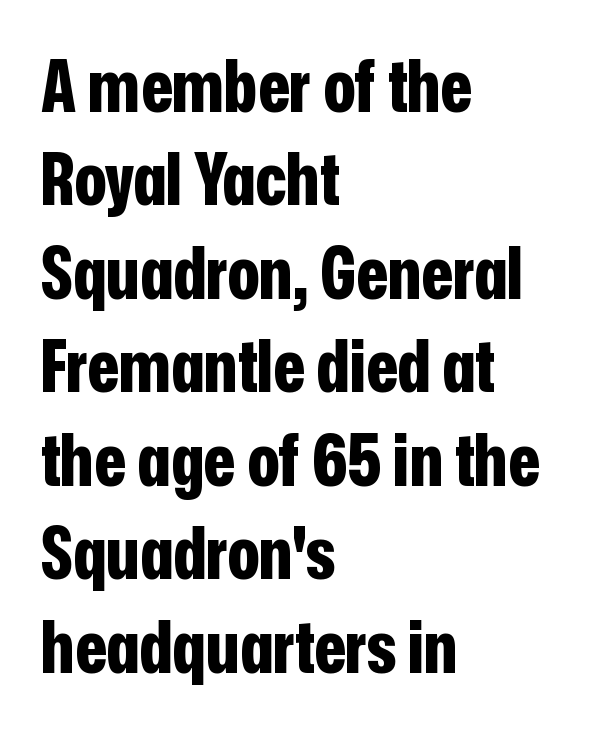
{"serif": "no", "italic": "no", "bold": "yes", "weight": "bold", "width": "condensed", "stroke_contrast": "low", "x_height": "medium", "monospaced": "no", "underline": "no", "align": "left", "line_spacing": "normal", "line_spacing_ratio": 1.28, "letter_spacing": "normal", "letter_spacing_em": 0.0, "glyph_px": 73}
